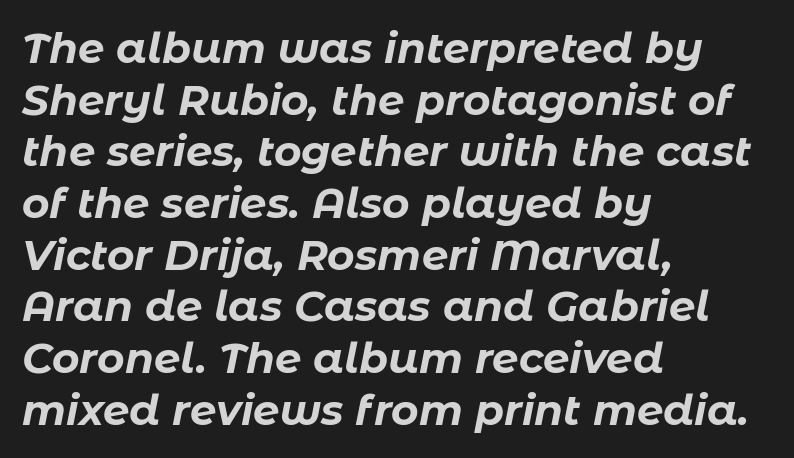
Q: Is the text bold? A: Yes.
Q: Is the text italic (slanted)? A: Yes, it leans right by about 11 degrees.
Q: Is the text underlined? A: No.
Q: How is the paragraph aligned? A: Left-aligned.
Q: Is the spacing between letters normal or unusually wide? A: Normal.
Q: Width (condensed, normal, or wide)? A: Normal.
Q: Stroke contrast? A: Low.
Q: x-height? A: Medium.
Q: Monospaced? A: No.
